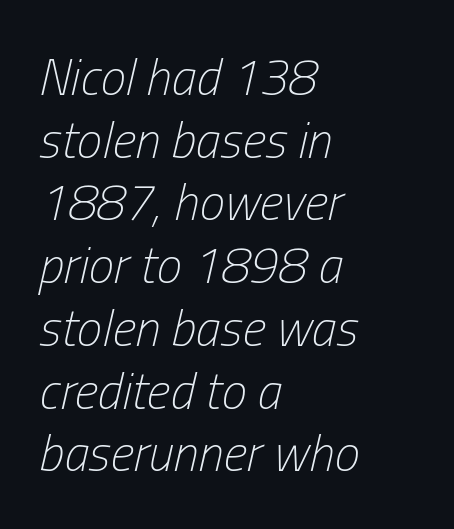
{"italic": "yes", "lean": "right", "slant_degrees": 13, "bold": "no", "weight": "light", "width": "condensed", "stroke_contrast": "low", "x_height": "medium", "monospaced": "no", "underline": "no", "align": "left", "line_spacing_ratio": 1.23, "letter_spacing": "normal", "letter_spacing_em": 0.0, "glyph_px": 51}
